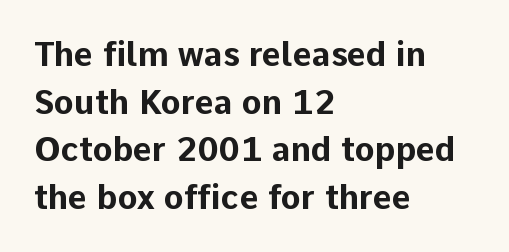
Varying glyph widths throughout — classic text-font behaviour. Each glyph is drawn with heavy, bold strokes. Is this a sans? Yes — the strokes have no serifs. The setting favours the left margin, as ordinary paragraphs usually do. The line-height multiplier appears to be the usual default. Every character sits straight up, as roman type does.
